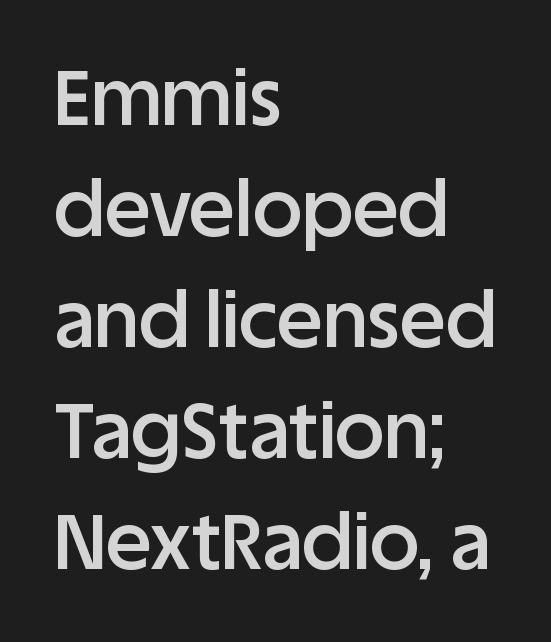
The letters carry no serifs — their stems end cleanly without finishing strokes. Glyph-to-glyph distance matches everyday printed text. The strip under each line holds only bare page. Notice the strokes are somewhat thickened but not fully heavy: this is a semibold. The ragged edge is on the right, which tells us the setting is flush left.
